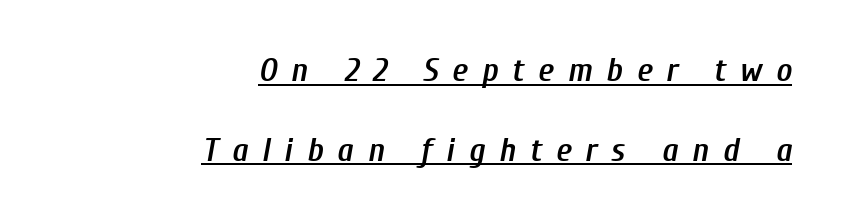
Note the varied advance widths — an 'i' is clearly narrower than an 'm'. Caption: semibold face, moderately heavy strokes. This sample carries an underscore along the baseline area. This sample uses expanded letter spacing, leaving extra air between glyphs. The rendering anchors every line to the right-hand side.
